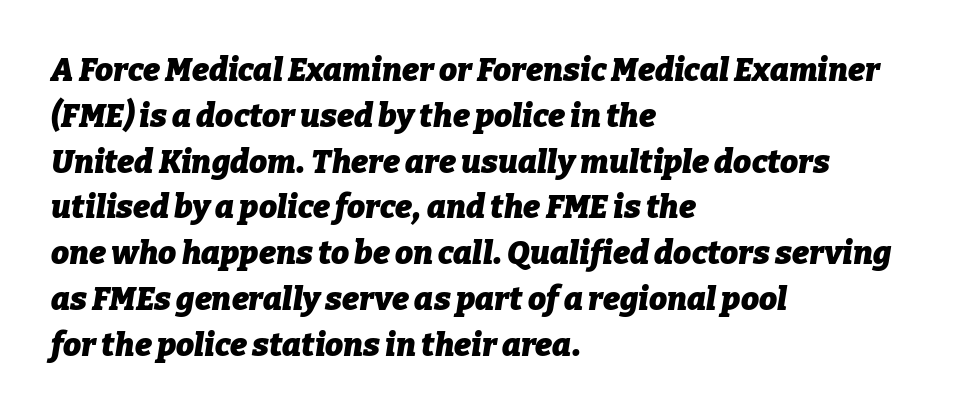
Words float on clear page, feet unadorned. The rendering anchors every line to the left-hand side. In terms of letterspacing, this is plain default setting. Honestly, the row spacing looks completely unremarkable.
